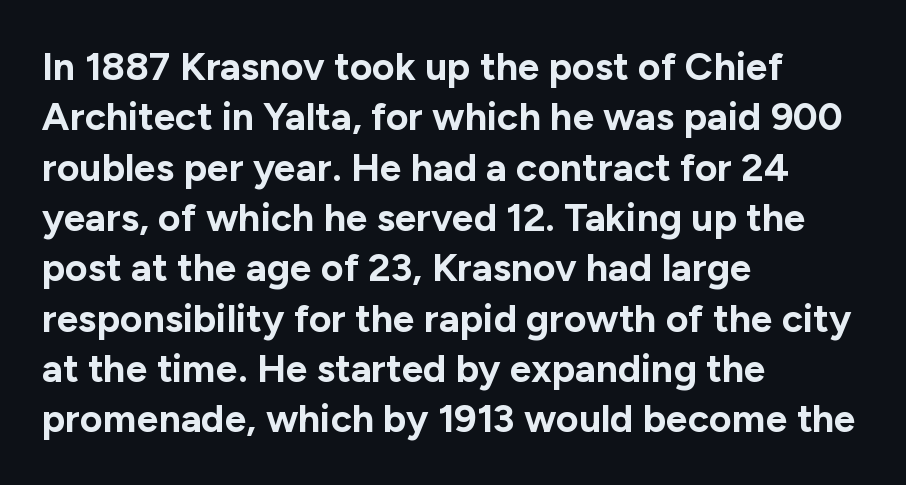
The image shows 39 px bold sans-serif type, upright; set left-aligned, normal line spacing (1.29x), normal letter spacing, not underlined; low stroke contrast and a medium x-height.
